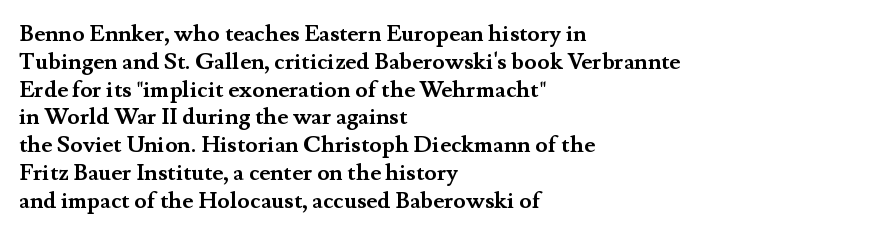
Short and long lines alike share a common starting point at left. Unlike italic type, these characters show no tilt at all. The passage shown is emphatically bold. The face used here is rendered with its standard letterfit. The space beneath each line is pristine and unruled.
